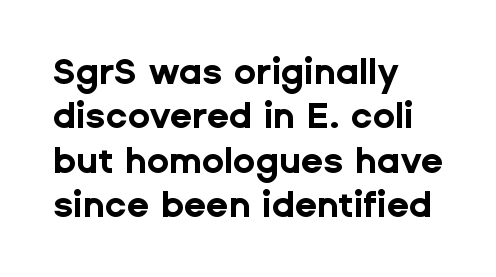
Q: Is the text bold? A: Yes.
Q: Is the text italic (slanted)? A: No, it is upright.
Q: Is the typeface a serif or a sans-serif typeface? A: Sans-serif.
Q: Is the text underlined? A: No.
Q: How is the paragraph aligned? A: Left-aligned.
Q: Is the spacing between letters normal or unusually wide? A: Normal.
Q: Width (condensed, normal, or wide)? A: Normal.
Q: Stroke contrast? A: Low.
Q: x-height? A: Medium.
Q: Monospaced? A: No.
